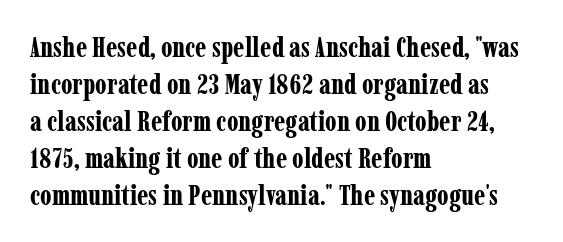
The image shows 28 px bold, condensed serif type, upright; set left-aligned, normal line spacing (1.32x), normal letter spacing, not underlined; low stroke contrast and a medium x-height.
